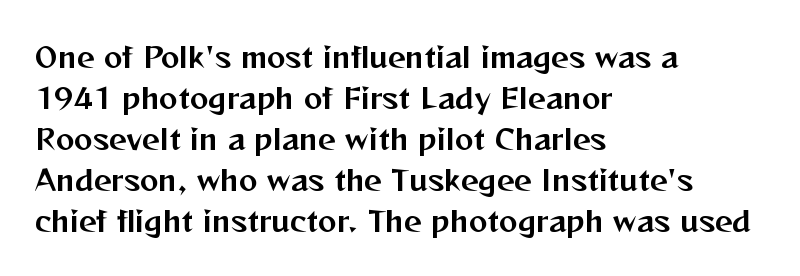
The image shows 28 px sans-serif type, upright; set left-aligned, normal line spacing (1.46x), normal letter spacing, not underlined; medium stroke contrast and a medium x-height.
